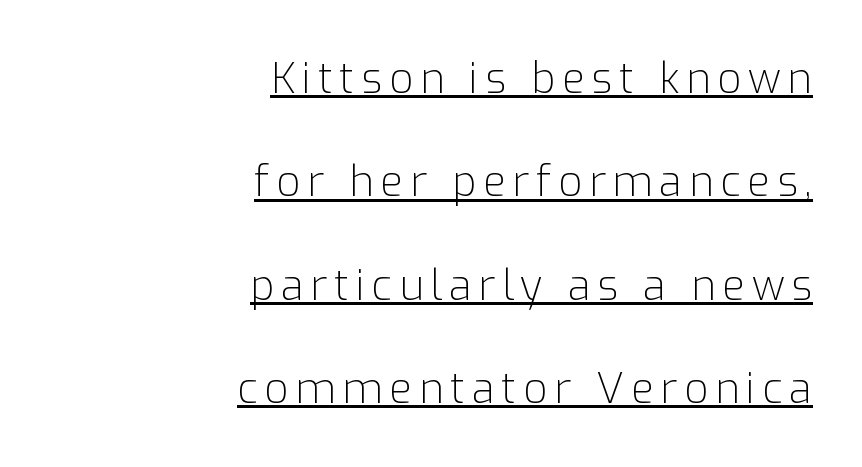
To sum up the face: it is a sans, with no serifs. Ascenders rise straight up at ninety degrees. The letters look calm and open, with moderate or lighter stems. Is there an underline? Yes — a line sits under the letters. These lines stand farther apart than default settings would place them. The letters advance in unequal steps, a hallmark of proportional type.
